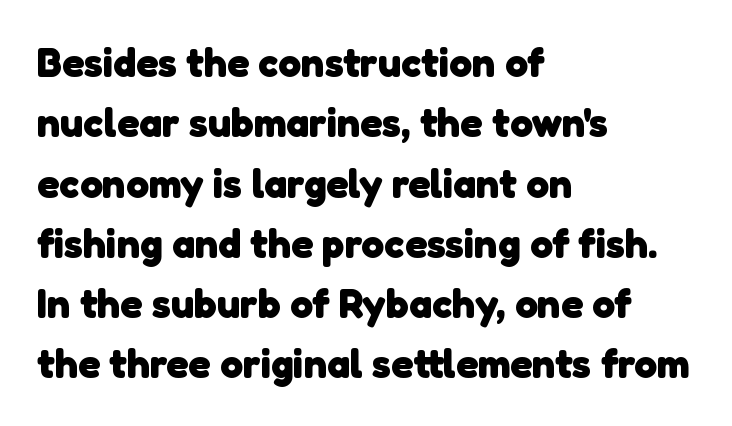
The image shows 41 px heavy sans-serif type; set left-aligned, normal line spacing (1.47x), normal letter spacing, not underlined; low stroke contrast and a medium x-height.
